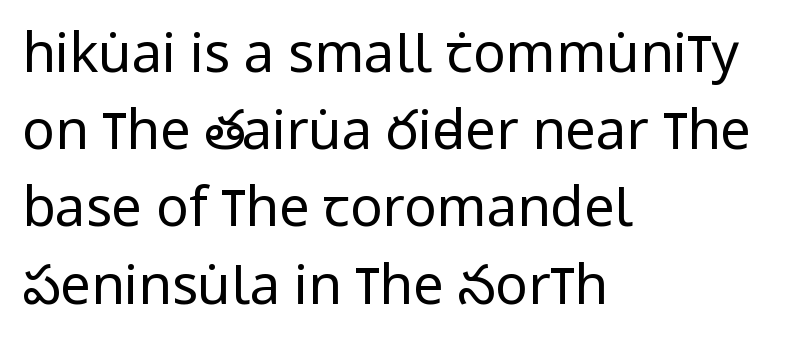
Note: no serifs on the glyphs. Honestly, the row spacing looks completely unremarkable. This sample is left-justified, so line endings fall wherever the words run out. Notice how the stems are strictly vertical — no italics here. These lines keep a tight, regular rhythm from letter to letter. The passage shown is typed in a proportional face where columns would drift.
